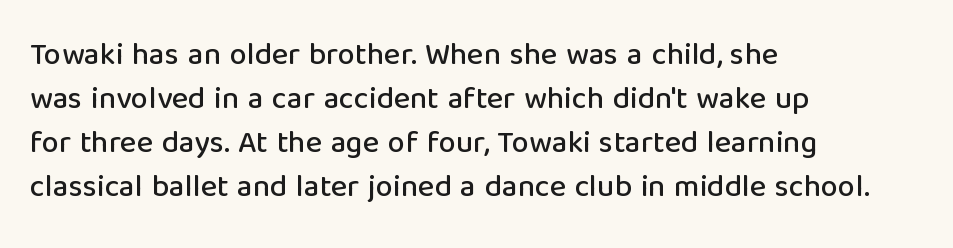
Q: Is the text italic (slanted)? A: No, it is upright.
Q: Is the typeface a serif or a sans-serif typeface? A: Sans-serif.
Q: Is the text underlined? A: No.
Q: How is the paragraph aligned? A: Left-aligned.
Q: Is the spacing between letters normal or unusually wide? A: Normal.
Q: Is the spacing between lines tight, normal or loose? A: Normal.
Q: Width (condensed, normal, or wide)? A: Normal.
Q: Stroke contrast? A: Low.
Q: x-height? A: Medium.
Q: Monospaced? A: No.
